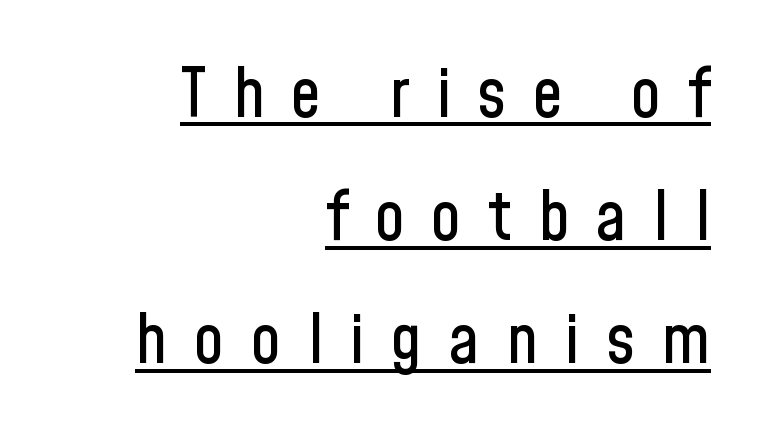
{"serif": "no", "italic": "no", "width": "condensed", "stroke_contrast": "low", "x_height": "medium", "monospaced": "no", "underline": "yes", "align": "right", "line_spacing_ratio": 1.81, "letter_spacing": "wide", "letter_spacing_em": 0.39, "glyph_px": 68}
